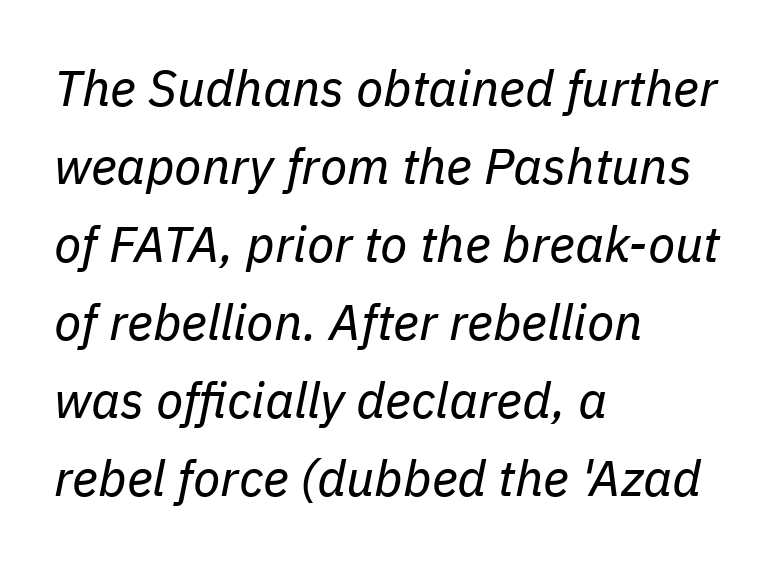
The rendering uses a moderate line-height, typical for paragraphs. No letter is thick-stroked: the sample isn't bold. Left-aligned paragraph, ragged on the right. Looks like regular typesetting: each glyph gets only the width it needs.
